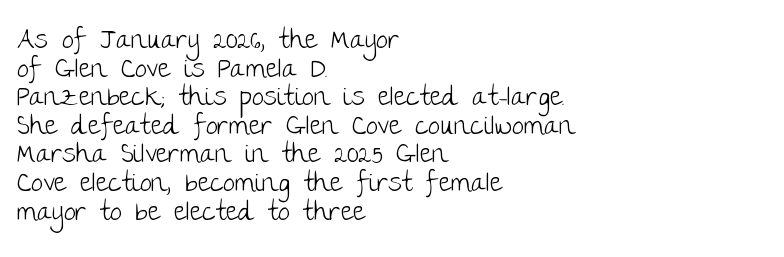
The image shows 27 px text type, upright; set left-aligned, tight line spacing (1.06x), normal letter spacing, not underlined.
